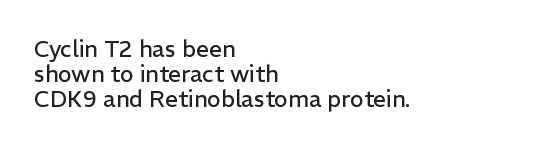
{"italic": "no", "bold": "no", "underline": "no", "align": "left", "line_spacing": "tight", "line_spacing_ratio": 1.08, "letter_spacing": "normal", "letter_spacing_em": 0.0, "glyph_px": 23}
